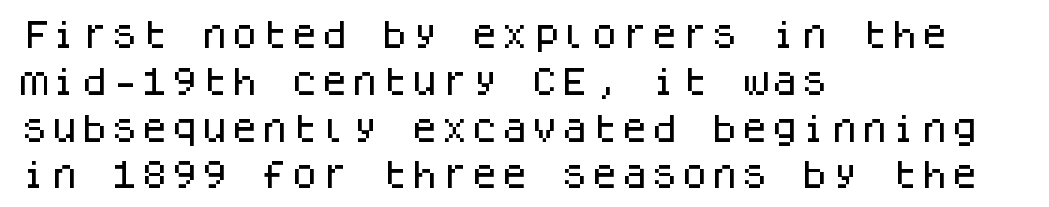
The image shows 30 px sans-serif type, upright, monospaced; set left-aligned, normal line spacing (1.56x), normal letter spacing, not underlined; low stroke contrast and a large x-height.
